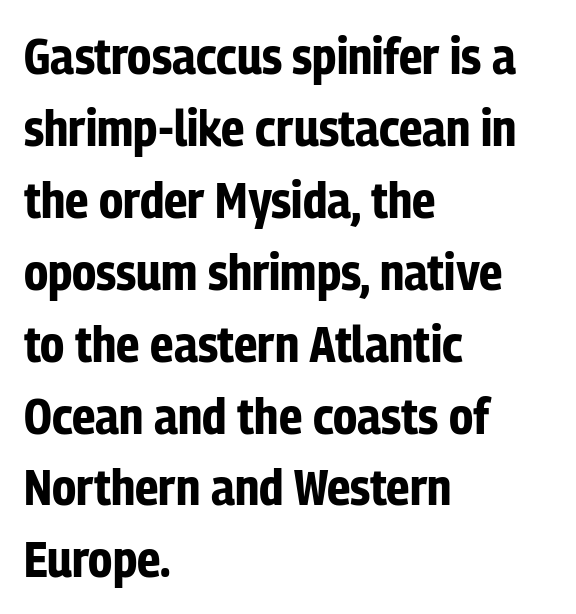
The image shows 51 px bold, condensed sans-serif type, upright; set left-aligned, normal line spacing (1.41x), normal letter spacing, not underlined; low stroke contrast and a medium x-height.
